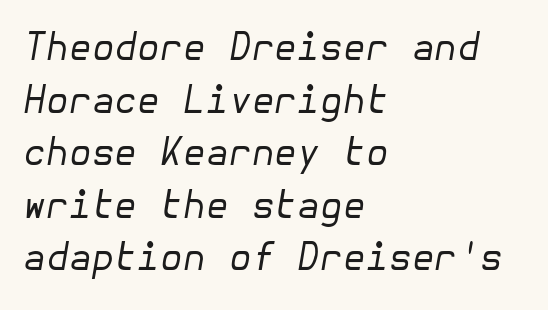
The image shows 37 px regular-weight type, italic (leaning right); set left-aligned, normal line spacing (1.42x), normal letter spacing, not underlined; low stroke contrast and a medium x-height.
